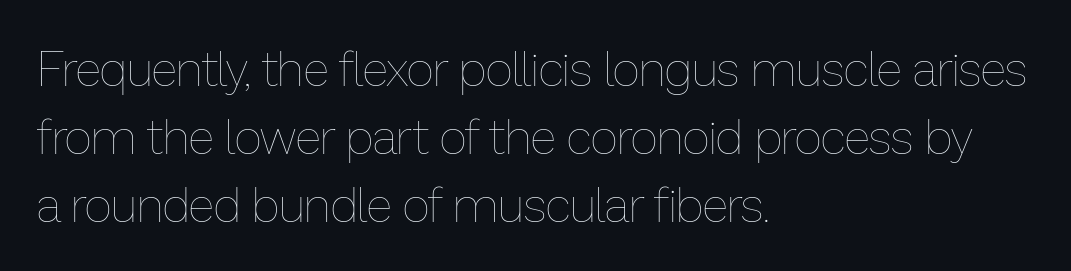
Q: Is the text bold? A: No.
Q: Is the text italic (slanted)? A: No, it is upright.
Q: Is the text underlined? A: No.
Q: How is the paragraph aligned? A: Left-aligned.
Q: Is the spacing between letters normal or unusually wide? A: Normal.
Q: Is the spacing between lines tight, normal or loose? A: Normal.
Q: Width (condensed, normal, or wide)? A: Normal.
Q: Stroke contrast? A: Low.
Q: x-height? A: Medium.
Q: Monospaced? A: No.
